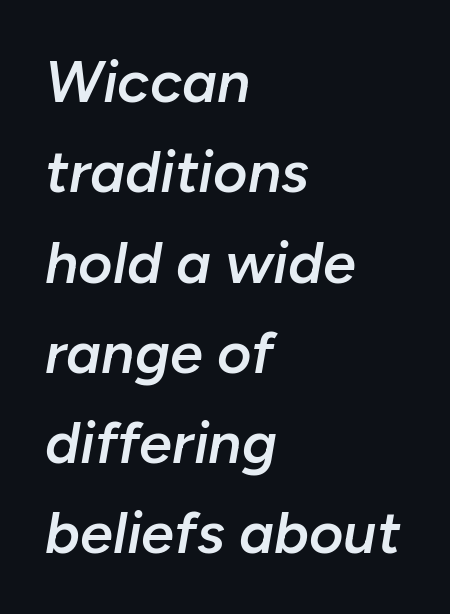
Q: Is the text bold? A: Semi-bold.
Q: Is the text italic (slanted)? A: Yes, it leans right by about 10 degrees.
Q: Is the text underlined? A: No.
Q: How is the paragraph aligned? A: Left-aligned.
Q: Is the spacing between letters normal or unusually wide? A: Normal.
Q: Is the spacing between lines tight, normal or loose? A: Normal.
Q: Width (condensed, normal, or wide)? A: Normal.
Q: Stroke contrast? A: Low.
Q: x-height? A: Medium.
Q: Monospaced? A: No.
